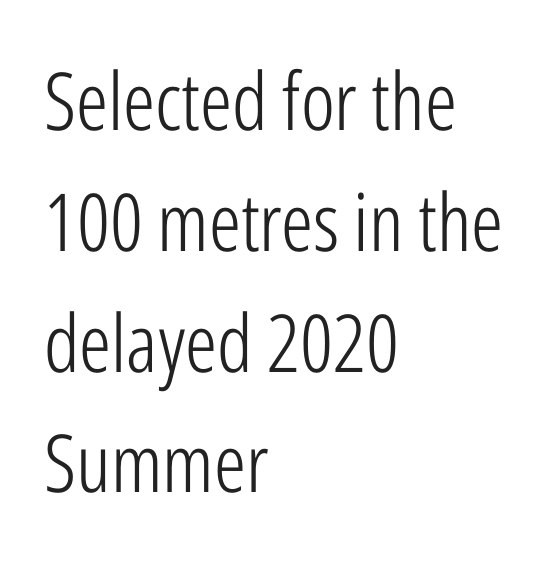
{"serif": "no", "italic": "no", "bold": "no", "weight": "light", "width": "condensed", "stroke_contrast": "low", "x_height": "medium", "monospaced": "no", "underline": "no", "align": "left", "line_spacing": "normal", "line_spacing_ratio": 1.51, "letter_spacing": "normal", "letter_spacing_em": 0.0, "glyph_px": 80}
